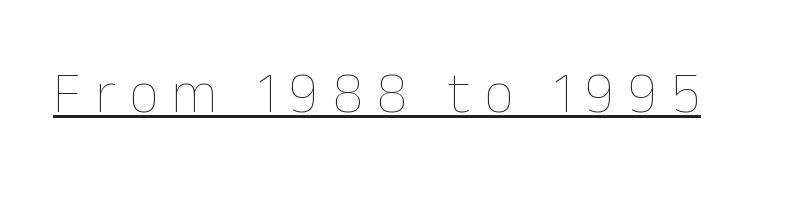
The image shows 58 px thin type, upright; set unusually wide letter spacing (+0.23 em), underlined; low stroke contrast and a medium x-height.
